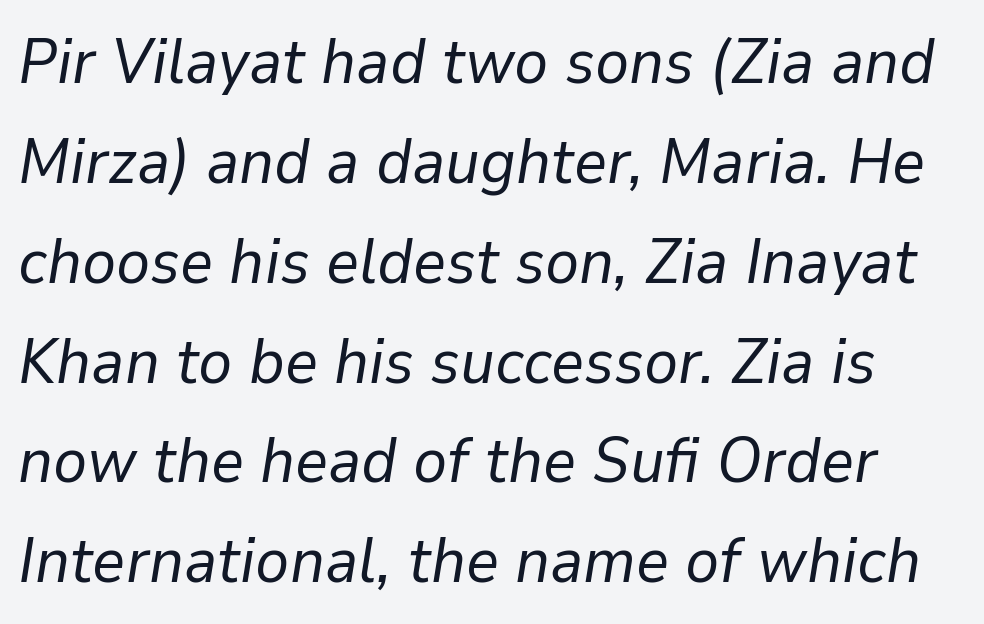
Q: Is the text bold? A: No.
Q: Is the text italic (slanted)? A: Yes, it leans right by about 9 degrees.
Q: Is the text underlined? A: No.
Q: Is the spacing between letters normal or unusually wide? A: Normal.
Q: Is the spacing between lines tight, normal or loose? A: Normal.
Q: Width (condensed, normal, or wide)? A: Normal.
Q: Stroke contrast? A: Low.
Q: x-height? A: Medium.
Q: Monospaced? A: No.
